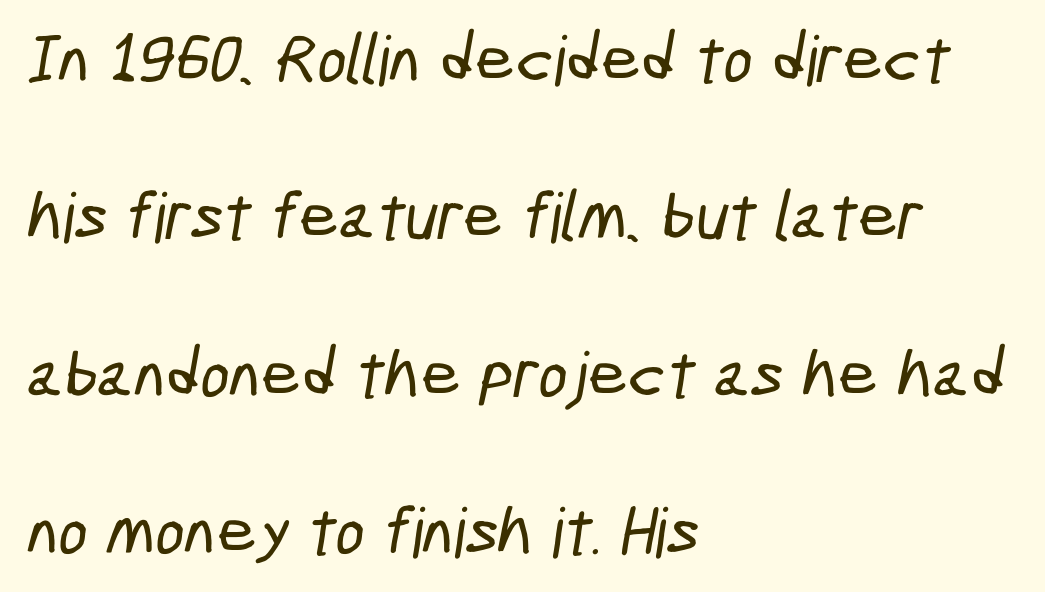
Serif or sans? Sans — the stroke terminals are bare. The letters advance in unequal steps, a hallmark of proportional type. Compared with typical paragraphs, the rows here are farther apart. Decoration check: the copy has no underline. The type is set solid horizontally, with unmodified tracking.
